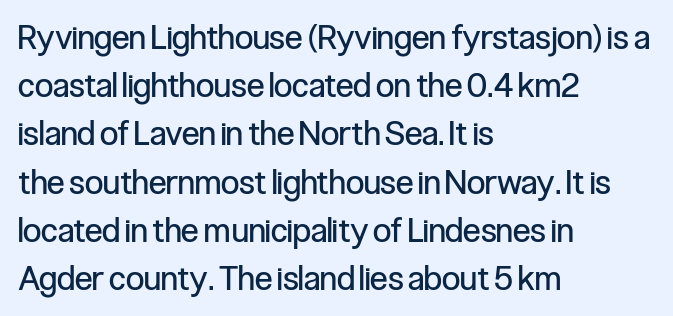
The image shows 33 px regular-weight, condensed sans-serif type, upright; set left-aligned, normal line spacing (1.46x), normal letter spacing, not underlined; low stroke contrast and a medium x-height.
